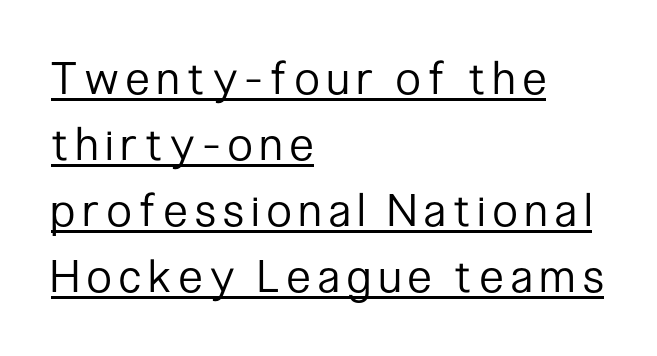
{"serif": "no", "italic": "no", "bold": "no", "weight": "regular", "width": "condensed", "stroke_contrast": "low", "x_height": "medium", "monospaced": "no", "underline": "yes", "align": "left", "line_spacing": "normal", "line_spacing_ratio": 1.47, "glyph_px": 45}
